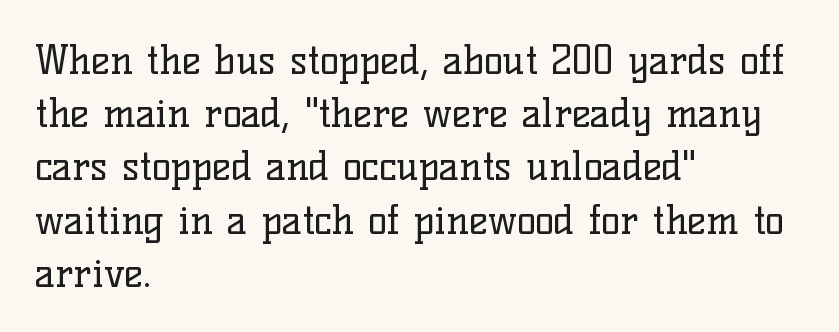
{"serif": "yes", "italic": "no", "bold": "no", "weight": "regular", "width": "normal", "stroke_contrast": "low", "x_height": "medium", "monospaced": "no", "underline": "no", "align": "left", "line_spacing": "normal", "line_spacing_ratio": 1.33, "letter_spacing": "normal", "letter_spacing_em": 0.0, "glyph_px": 40}
